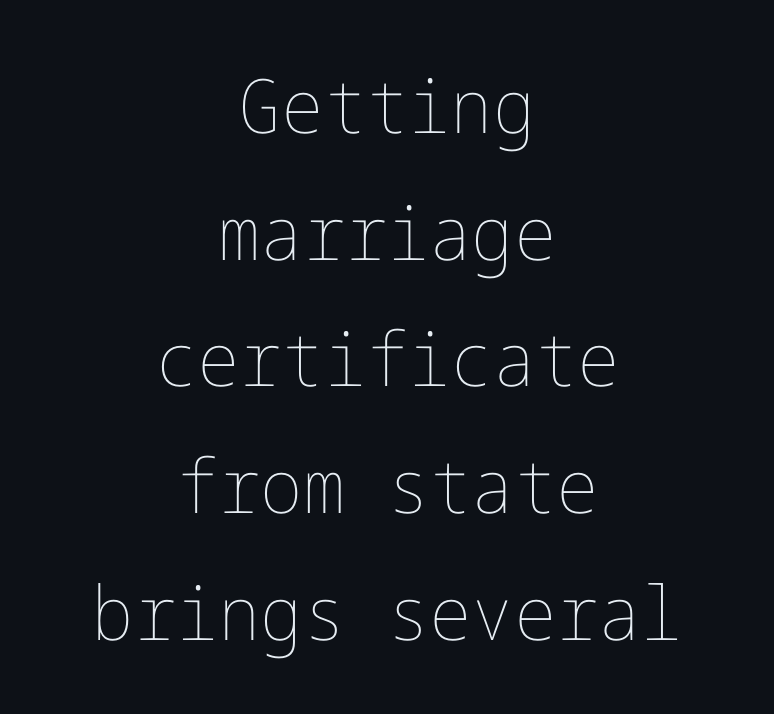
Every character sits straight up, as roman type does. Rule under the text: the space is simply empty. Vertical stems look standard width or narrower in stroke. Caption: standard tracking, unaltered. A centered setting, common on invitations and titles, is used for this passage. Does the leading feel generous? No, just average.
